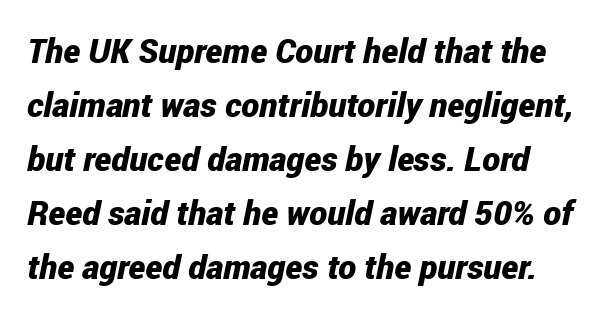
{"italic": "yes", "lean": "right", "slant_degrees": 12, "bold": "yes", "weight": "bold", "width": "condensed", "stroke_contrast": "low", "x_height": "medium", "monospaced": "no", "underline": "no", "line_spacing": "normal", "line_spacing_ratio": 1.59, "letter_spacing": "normal", "letter_spacing_em": 0.0, "glyph_px": 34}
